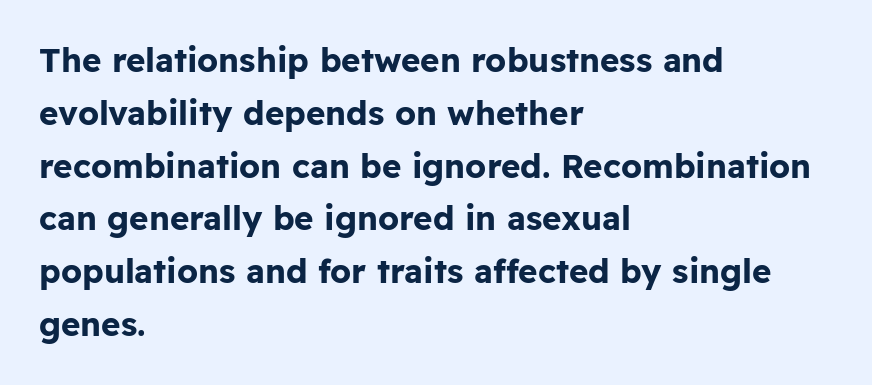
{"serif": "no", "italic": "no", "bold": "yes", "weight": "bold", "width": "normal", "stroke_contrast": "low", "x_height": "medium", "monospaced": "no", "underline": "no", "align": "left", "line_spacing": "normal", "line_spacing_ratio": 1.6, "letter_spacing": "normal", "letter_spacing_em": 0.0, "glyph_px": 33}
